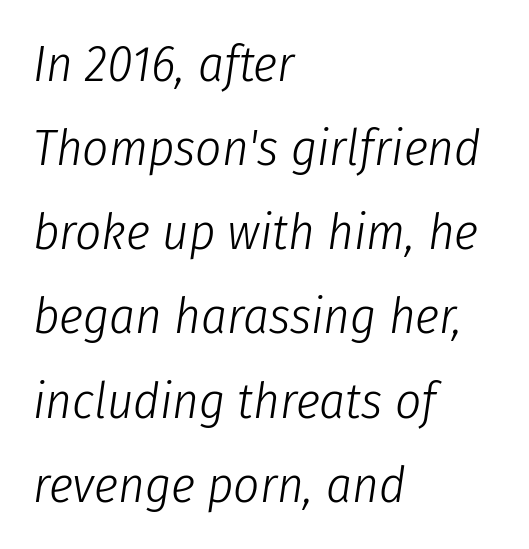
Q: Is the text bold? A: No.
Q: Is the text italic (slanted)? A: Yes, it leans right by about 8 degrees.
Q: Is the text underlined? A: No.
Q: How is the paragraph aligned? A: Left-aligned.
Q: Is the spacing between letters normal or unusually wide? A: Normal.
Q: Is the spacing between lines tight, normal or loose? A: Normal.
Q: Width (condensed, normal, or wide)? A: Condensed.
Q: Stroke contrast? A: Low.
Q: x-height? A: Medium.
Q: Monospaced? A: No.
